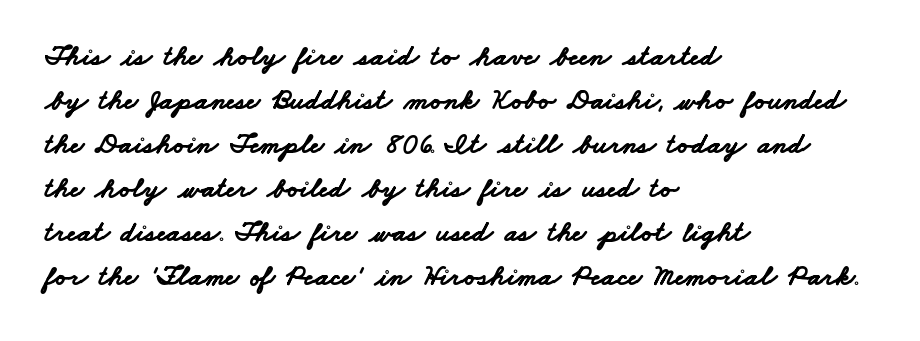
Q: Is the text bold? A: Yes.
Q: Is the typeface a serif or a sans-serif typeface? A: Sans-serif.
Q: Is the text underlined? A: No.
Q: How is the paragraph aligned? A: Left-aligned.
Q: Is the spacing between letters normal or unusually wide? A: Normal.
Q: Is the spacing between lines tight, normal or loose? A: Normal.
Q: Width (condensed, normal, or wide)? A: Wide.
Q: Stroke contrast? A: Low.
Q: x-height? A: Small.
Q: Monospaced? A: No.
